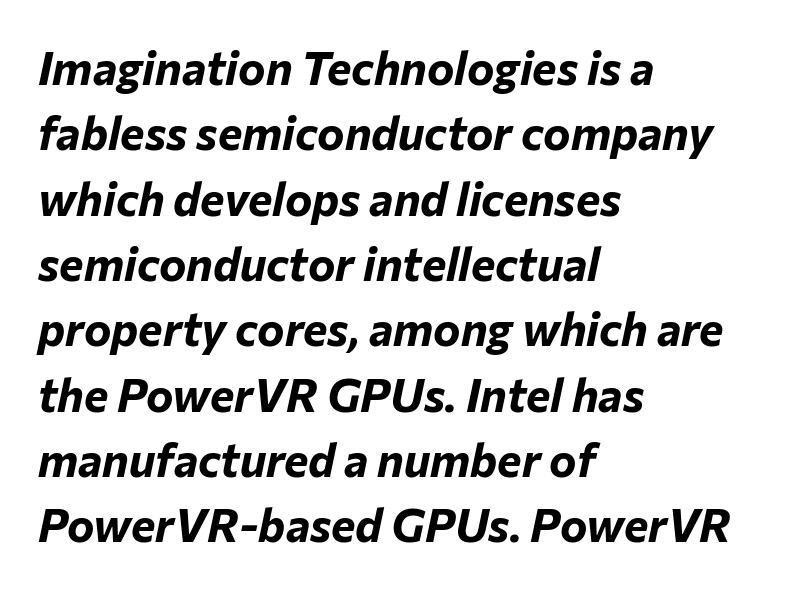
Slant detected: the letters are inclined. Plain, unruled lines of type. The lines are quadded left. Vertically, the passage feels balanced, rows spaced as you'd expect. The passage shown is typed in a proportional face where columns would drift. In terms of weight, the rendering is a true, heavy bold.
